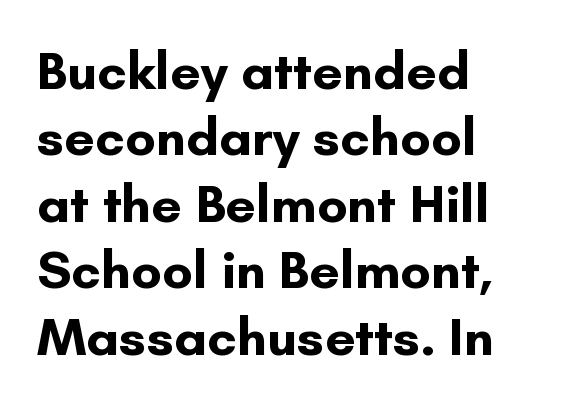
Q: Is the text bold? A: Yes.
Q: Is the text italic (slanted)? A: No, it is upright.
Q: Is the typeface a serif or a sans-serif typeface? A: Sans-serif.
Q: Is the text underlined? A: No.
Q: How is the paragraph aligned? A: Left-aligned.
Q: Is the spacing between letters normal or unusually wide? A: Normal.
Q: Width (condensed, normal, or wide)? A: Normal.
Q: Stroke contrast? A: Low.
Q: x-height? A: Small.
Q: Monospaced? A: No.
